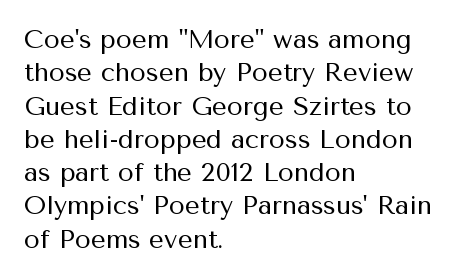
{"italic": "no", "bold": "no", "underline": "no", "align": "left", "line_spacing": "normal", "line_spacing_ratio": 1.28, "letter_spacing": "normal", "letter_spacing_em": 0.0, "glyph_px": 26}
